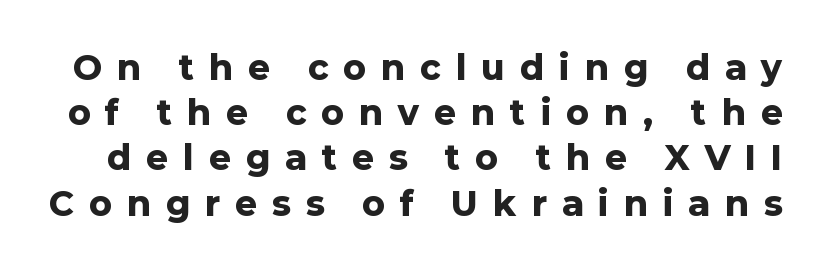
The axis of the letterforms is exactly vertical. The zone under the glyphs is completely vacant. Compared with typical body copy, the letter spacing here is much looser. Proportional: the letters do not fall into vertical columns. Honestly, the row spacing looks completely unremarkable. Unlike a traditional serif, this face leaves its strokes unadorned.
